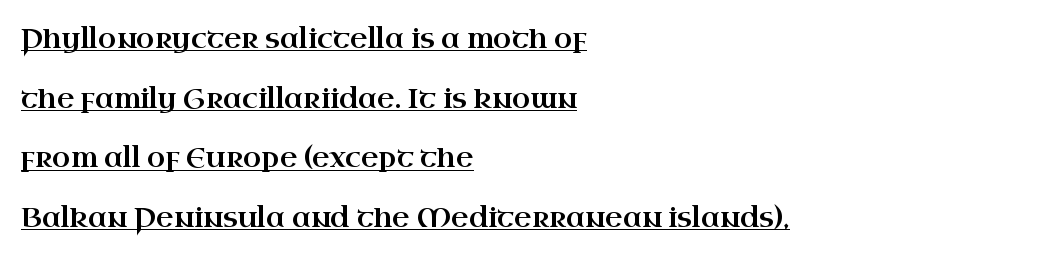
{"italic": "no", "underline": "yes", "align": "left", "line_spacing": "loose", "line_spacing_ratio": 2.21, "letter_spacing": "normal", "letter_spacing_em": 0.0, "glyph_px": 27}
